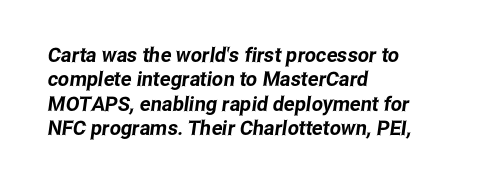
Q: Is the text underlined? A: No.
Q: How is the paragraph aligned? A: Left-aligned.
Q: Is the spacing between letters normal or unusually wide? A: Normal.
